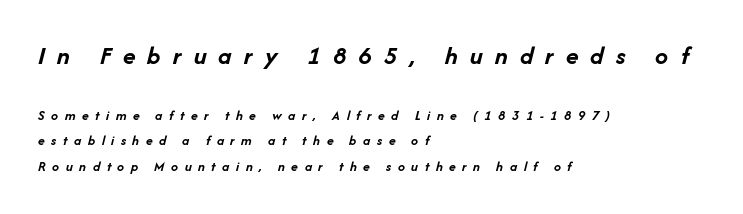
Q: Is the text bold? A: Yes.
Q: Is the text italic (slanted)? A: Yes, it leans right by about 14 degrees.
Q: Is the text underlined? A: No.
Q: How is the paragraph aligned? A: Left-aligned.
Q: Is the spacing between letters normal or unusually wide? A: Unusually wide.
Q: Which block of text is set in a larger size, the first (top) or the second (bottom)? A: The first (top) one.
